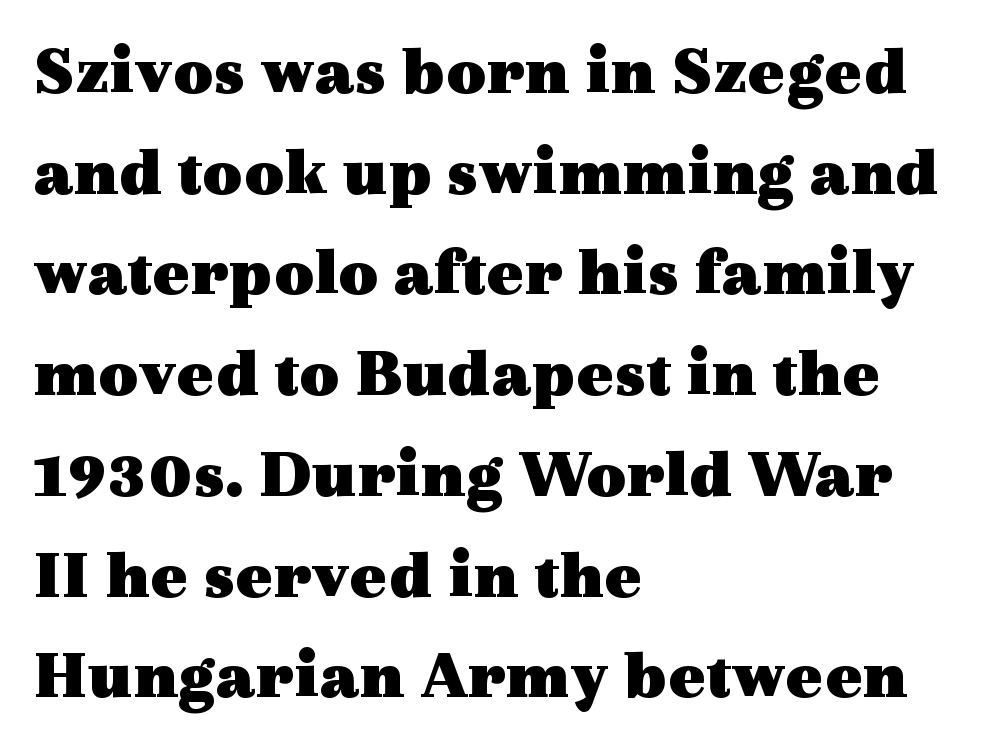
Chunky letters — that's bold for sure. The text block is weighted toward the left margin, trailing off unevenly rightward. There is no visible air inserted between adjacent glyphs. Quick note: interline space is typical. Rule under the text: the space is simply empty.
